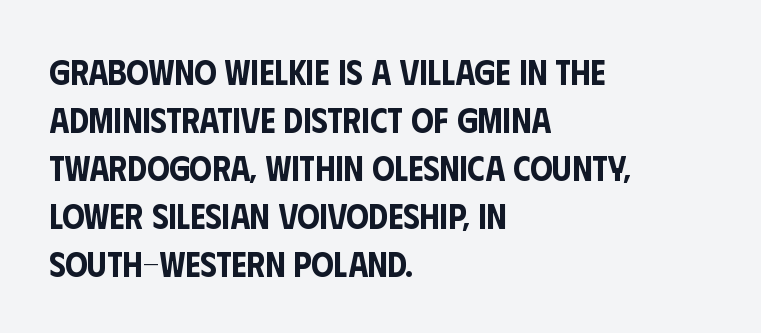
No feet cap the strokes, marking this as sans-serif type. Does the leading feel generous? No, just average. Spacing between characters is what you'd get straight out of the box. The gap between lines stays unmarked.
